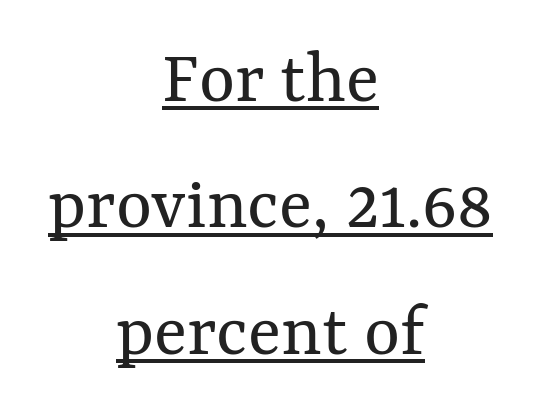
The image shows 77 px regular-weight type, upright; set centered, normal line spacing (1.64x), normal letter spacing, underlined; medium stroke contrast and a medium x-height.
